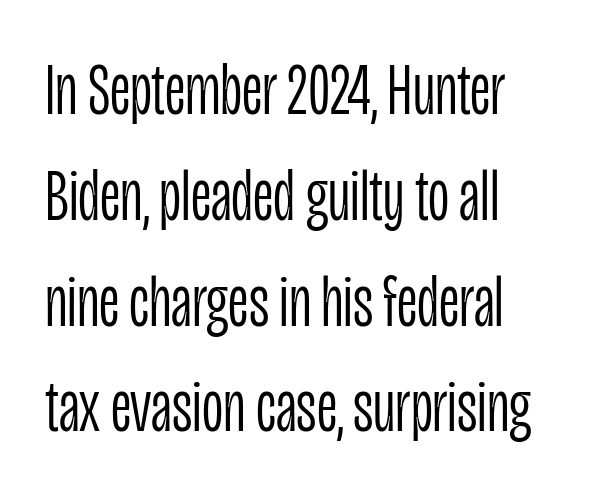
Rule under the text: the space is simply empty. The type family on display is of the sans-serif kind. Is the type heavy? It reads as light-to-regular instead. This is the regular roman posture of the typeface.
